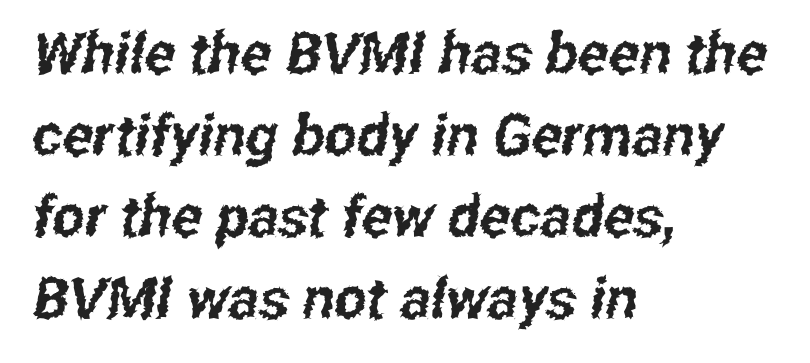
{"serif": "no", "width": "condensed", "stroke_contrast": "low", "x_height": "medium", "monospaced": "no", "underline": "no", "align": "left", "line_spacing": "normal", "line_spacing_ratio": 1.43, "letter_spacing": "normal", "letter_spacing_em": 0.0, "glyph_px": 57}
